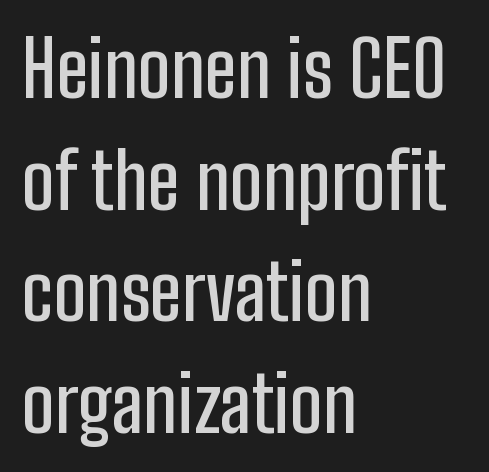
The image shows 77 px condensed sans-serif type, upright; set left-aligned, normal line spacing (1.45x), normal letter spacing, not underlined; low stroke contrast and a medium x-height.
